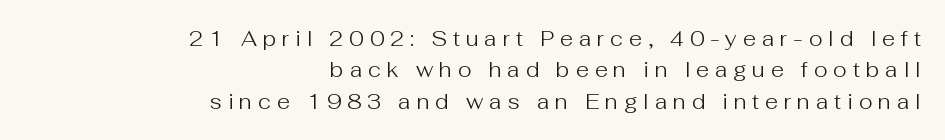
Q: Is the text bold? A: No.
Q: Is the text italic (slanted)? A: No, it is upright.
Q: Is the text underlined? A: No.
Q: How is the paragraph aligned? A: Right-aligned.
Q: Is the spacing between letters normal or unusually wide? A: Unusually wide.
Q: Is the spacing between lines tight, normal or loose? A: Normal.
